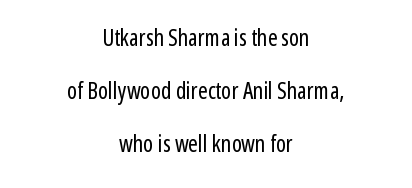
{"italic": "no", "bold": "no", "underline": "no", "align": "center", "line_spacing": "loose", "line_spacing_ratio": 2.31, "letter_spacing": "normal", "letter_spacing_em": 0.0, "glyph_px": 23}
